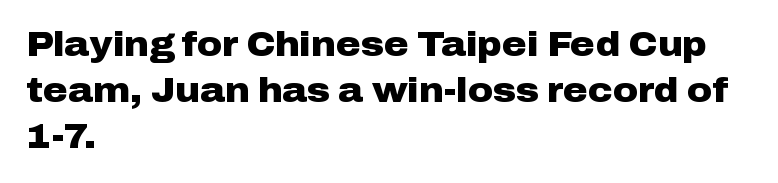
{"serif": "no", "italic": "no", "bold": "yes", "weight": "heavy", "width": "wide", "stroke_contrast": "low", "x_height": "medium", "monospaced": "no", "underline": "no", "align": "left", "line_spacing": "normal", "line_spacing_ratio": 1.36, "letter_spacing": "normal", "letter_spacing_em": 0.0, "glyph_px": 34}
